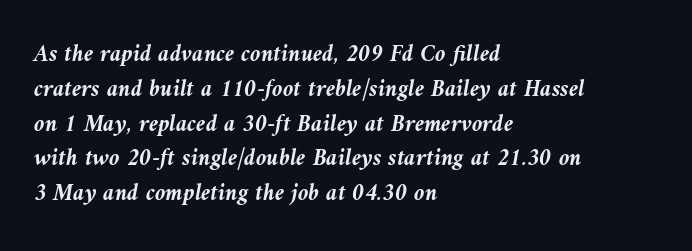
Q: Is the text bold? A: Yes.
Q: Is the text italic (slanted)? A: Yes, it leans left by about 10 degrees.
Q: Is the text underlined? A: No.
Q: How is the paragraph aligned? A: Left-aligned.
Q: Is the spacing between letters normal or unusually wide? A: Normal.
Q: Is the spacing between lines tight, normal or loose? A: Normal.
